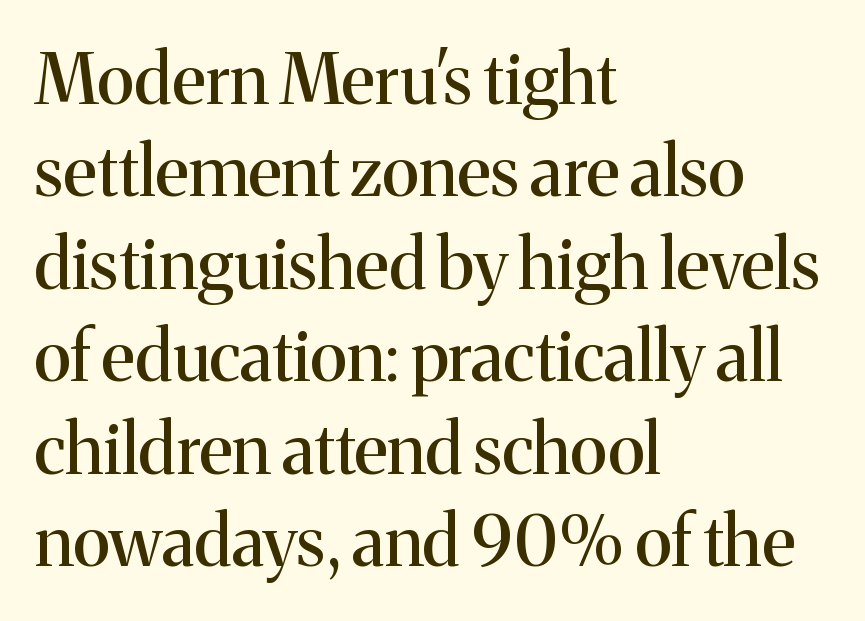
{"serif": "yes", "italic": "no", "width": "normal", "stroke_contrast": "medium", "x_height": "medium", "monospaced": "no", "underline": "no", "align": "left", "line_spacing": "normal", "line_spacing_ratio": 1.32, "letter_spacing": "normal", "letter_spacing_em": 0.0, "glyph_px": 70}
